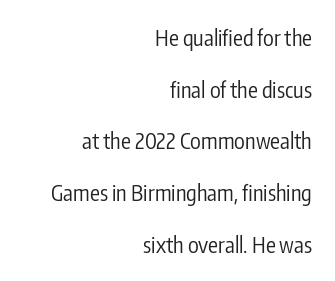
Q: Is the text bold? A: No.
Q: Is the text italic (slanted)? A: No, it is upright.
Q: Is the text underlined? A: No.
Q: How is the paragraph aligned? A: Right-aligned.
Q: Is the spacing between letters normal or unusually wide? A: Normal.
Q: Is the spacing between lines tight, normal or loose? A: Loose.
